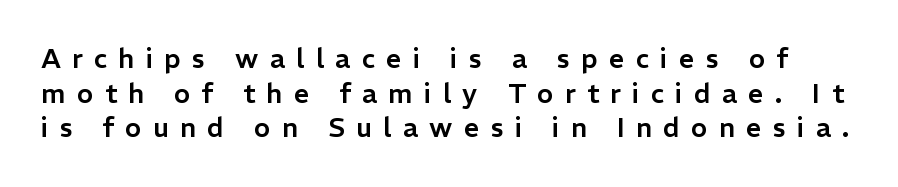
The space directly below the letters is spotless. The letters stand straight up with perfectly vertical stems. The line texture is sparse and dotted thanks to wide tracking. Quick note: interline space is typical.
